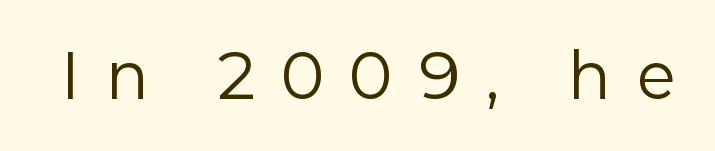
{"serif": "no", "italic": "no", "bold": "no", "weight": "regular", "width": "normal", "stroke_contrast": "low", "x_height": "medium", "monospaced": "no", "underline": "no", "letter_spacing": "wide", "letter_spacing_em": 0.46, "glyph_px": 60}
